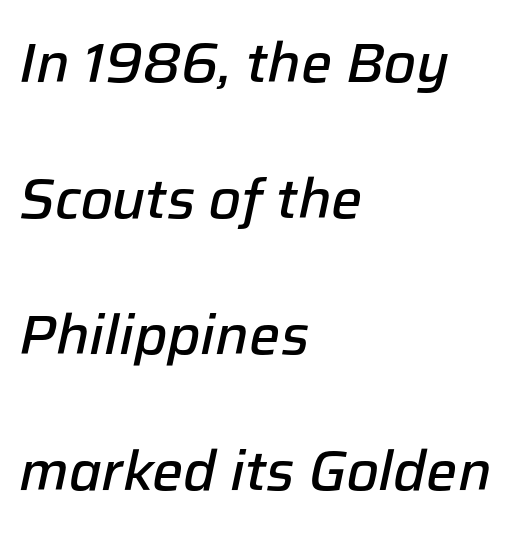
Q: Is the text bold? A: Semi-bold.
Q: Is the text italic (slanted)? A: Yes, it leans right by about 12 degrees.
Q: Is the text underlined? A: No.
Q: How is the paragraph aligned? A: Left-aligned.
Q: Is the spacing between letters normal or unusually wide? A: Normal.
Q: Is the spacing between lines tight, normal or loose? A: Loose.
Q: Width (condensed, normal, or wide)? A: Normal.
Q: Stroke contrast? A: Low.
Q: x-height? A: Medium.
Q: Monospaced? A: No.
